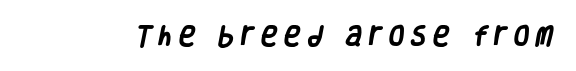
The image shows 22 px bold type; set unusually wide letter spacing (+0.32 em), not underlined.
